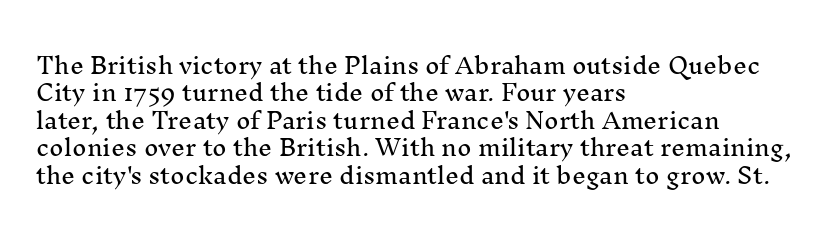
{"italic": "no", "underline": "no", "align": "left", "line_spacing": "normal", "line_spacing_ratio": 1.25, "letter_spacing": "normal", "letter_spacing_em": 0.0, "glyph_px": 22}
